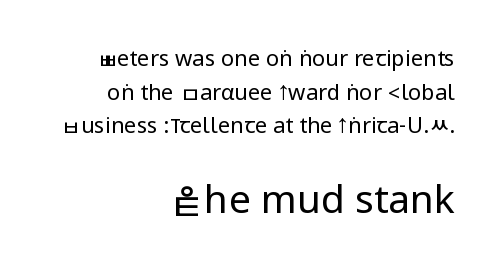
Q: Is the text bold? A: No.
Q: Is the text italic (slanted)? A: No, it is upright.
Q: Is the typeface a serif or a sans-serif typeface? A: Sans-serif.
Q: Is the text underlined? A: No.
Q: How is the paragraph aligned? A: Right-aligned.
Q: Is the spacing between letters normal or unusually wide? A: Normal.
Q: Is the spacing between lines tight, normal or loose? A: Normal.
Q: Which block of text is set in a larger size, the first (top) or the second (bottom)? A: The second (bottom) one.
Q: Width (condensed, normal, or wide)? A: Condensed.
Q: Stroke contrast? A: Low.
